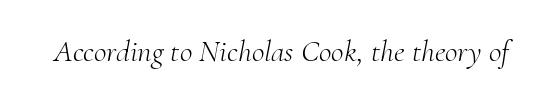
The image shows 31 px light serif type, italic (leaning right); set normal letter spacing, not underlined; medium stroke contrast and a small x-height.
